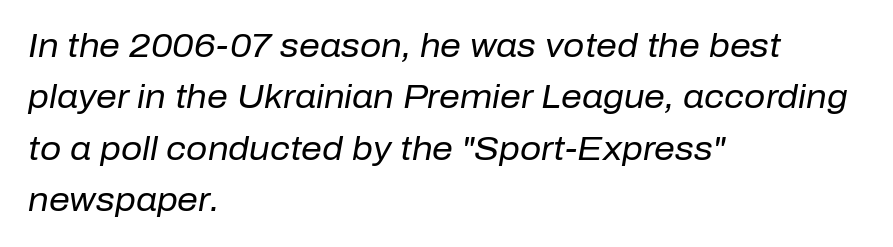
Descenders hang freely into open space. The face used here has a pronounced slope to its letters. Each new line begins a customary step beneath the previous one. If you drew a ruler down the left edge, every line would touch it. Stroke mass is kept to a normal reading level or below.
